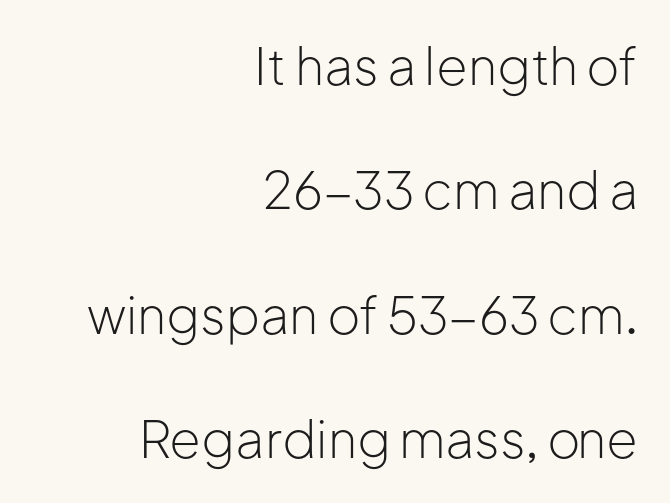
The image shows 51 px light sans-serif type, upright; set right-aligned, loose line spacing (2.44x), normal letter spacing, not underlined; low stroke contrast and a medium x-height.
